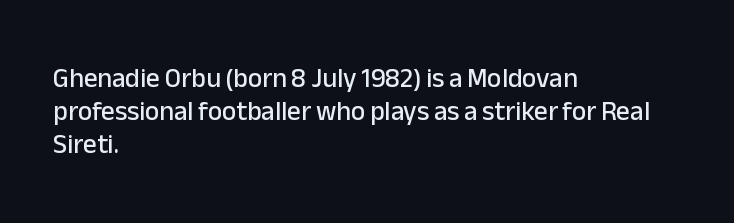
No extra tracking has been applied to these lines. Check the space under the baseline: it is left empty. The font's upright variant was chosen for this text. Casual observation: everything's shoved over to the left.
